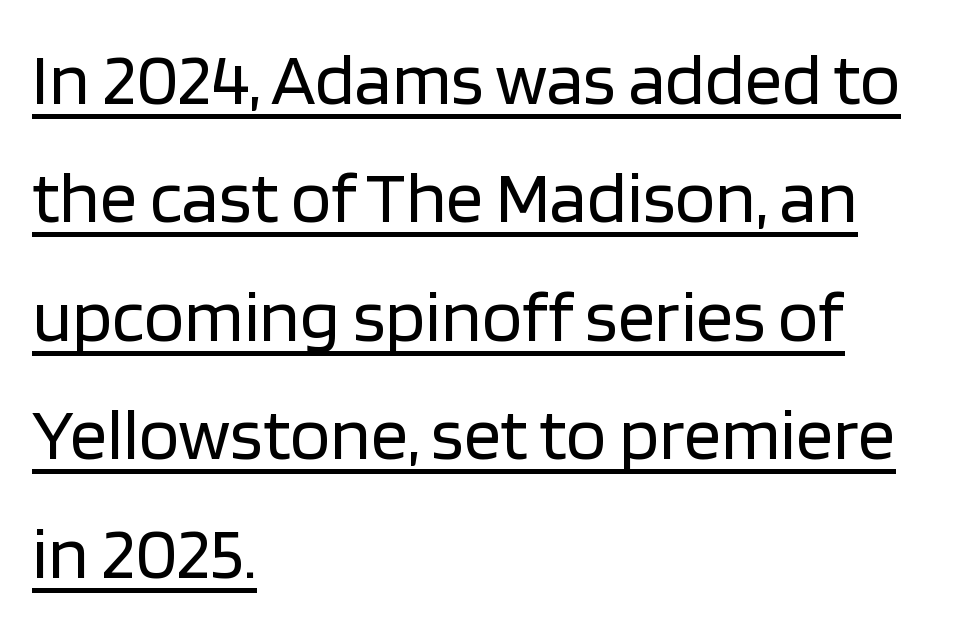
The image shows 74 px regular-weight sans-serif type, upright; set left-aligned, normal line spacing (1.6x), normal letter spacing, underlined; low stroke contrast and a large x-height.
